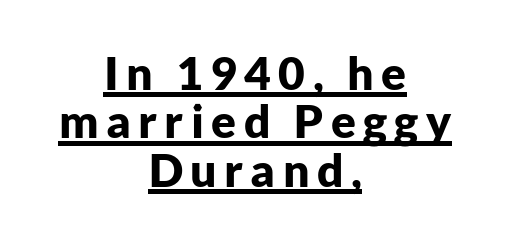
The image shows 46 px bold sans-serif type, upright; set centered, tight line spacing (1.05x), underlined; low stroke contrast and a medium x-height.
